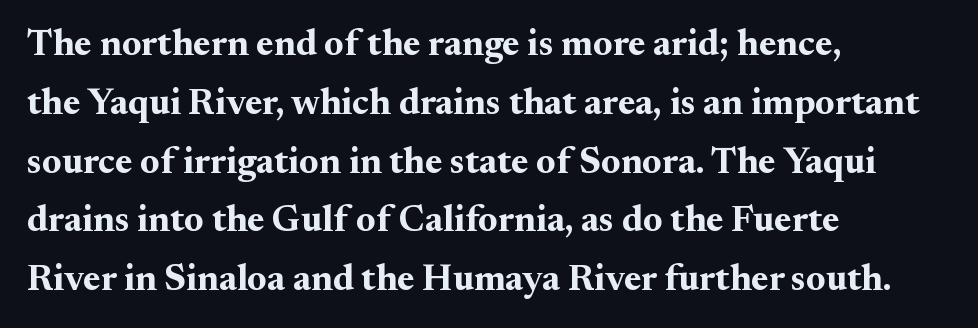
Q: Is the text bold? A: Yes.
Q: Is the text italic (slanted)? A: No, it is upright.
Q: Is the typeface a serif or a sans-serif typeface? A: Serif.
Q: Is the text underlined? A: No.
Q: How is the paragraph aligned? A: Left-aligned.
Q: Is the spacing between letters normal or unusually wide? A: Normal.
Q: Is the spacing between lines tight, normal or loose? A: Normal.
Q: Width (condensed, normal, or wide)? A: Normal.
Q: Stroke contrast? A: Medium.
Q: x-height? A: Small.
Q: Monospaced? A: No.
